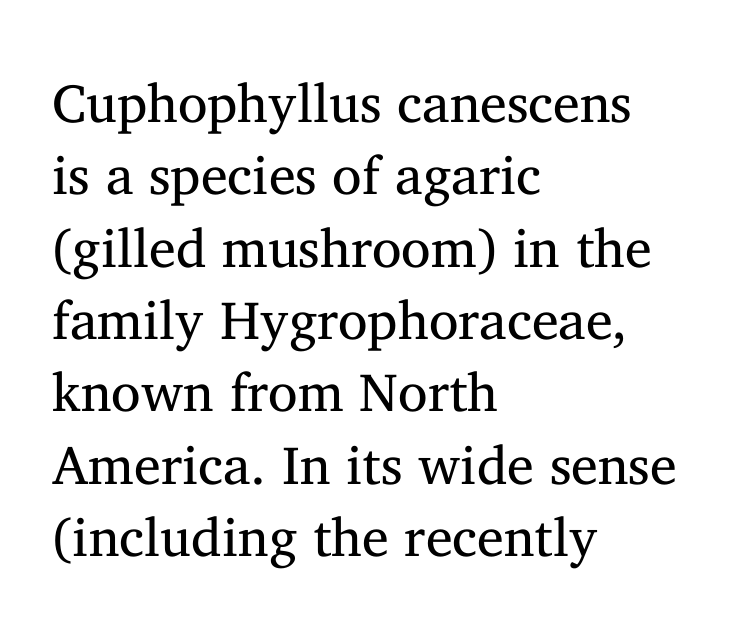
The image shows 54 px regular-weight serif type, upright; set left-aligned, normal line spacing (1.34x), normal letter spacing, not underlined; medium stroke contrast and a medium x-height.
